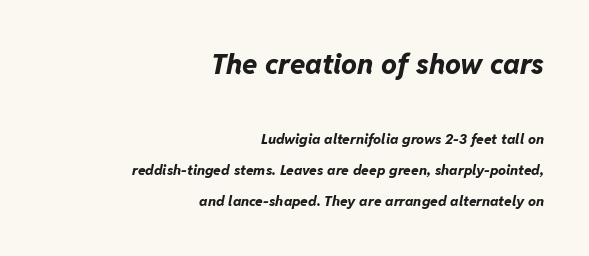
The type is set solid horizontally, with unmodified tracking. It's the slanting kind of type. The passage shown stacks its lines with a broad gap. A flush-right, rag-left setting is used for this passage.
